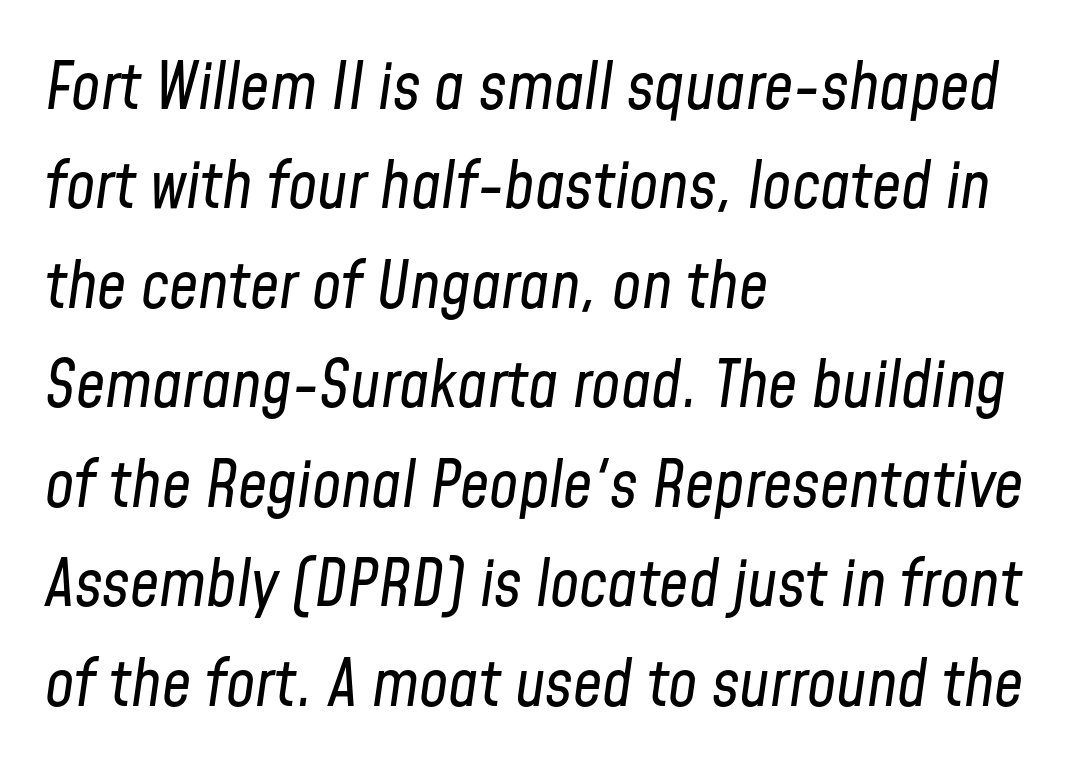
The image shows 65 px regular-weight, condensed type, italic (leaning right); set left-aligned, normal line spacing (1.53x), normal letter spacing, not underlined; low stroke contrast and a medium x-height.
